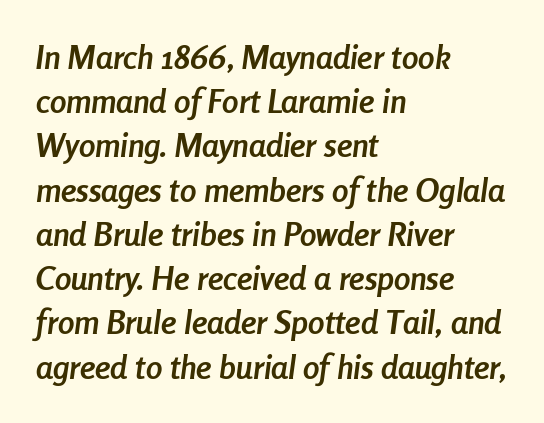
Between one letter and the next there's only the usual sliver of space. Notice how the stems are inclined rather than vertical — that's the hallmark of italics. Letters rest on an invisible, unmarked baseline. Note the varied advance widths — an 'i' is clearly narrower than an 'm'.
